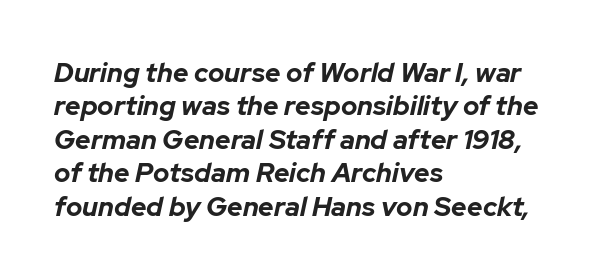
The image shows 27 px bold type, italic (leaning right); set left-aligned, line spacing 1.24x, normal letter spacing, not underlined.
